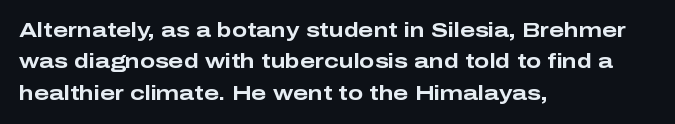
The image shows 20 px bold type, upright; set left-aligned, normal line spacing (1.57x), normal letter spacing, not underlined.
